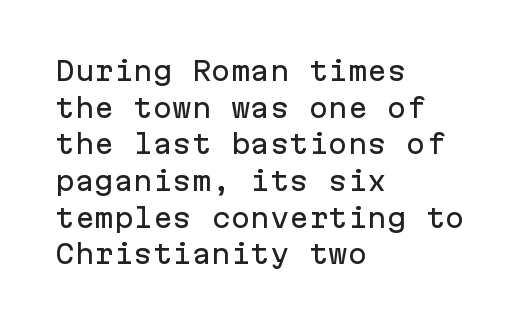
The image shows 26 px text type, upright; set left-aligned, normal line spacing (1.41x), normal letter spacing, not underlined.
